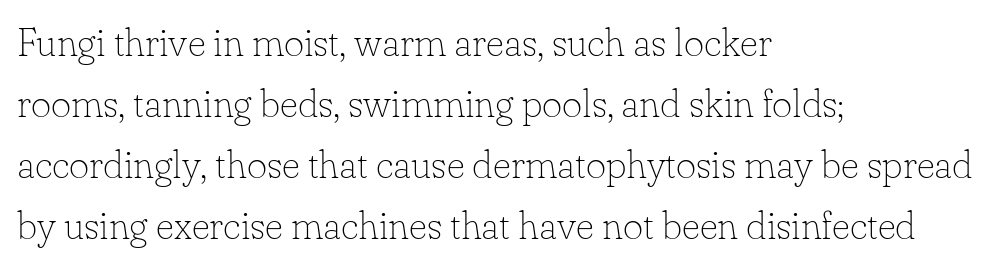
The line texture is even and compact thanks to regular tracking. Old-style or modern, the face here clearly has serifs. A bare baseline throughout the passage. Each new line begins a customary step beneath the previous one. Where is the straight margin? On the left. Weight: regular or lighter.
